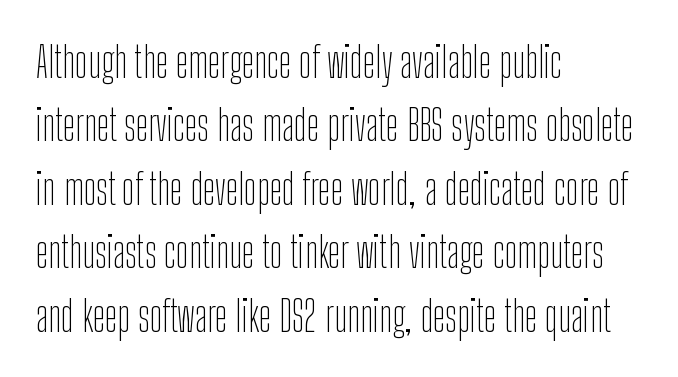
{"serif": "no", "italic": "no", "bold": "no", "weight": "thin", "width": "condensed", "stroke_contrast": "low", "x_height": "medium", "monospaced": "no", "underline": "no", "align": "left", "line_spacing": "normal", "line_spacing_ratio": 1.51, "letter_spacing": "normal", "letter_spacing_em": 0.0, "glyph_px": 42}
